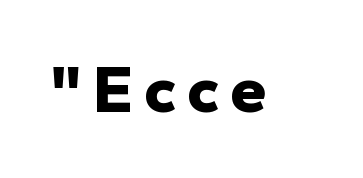
The image shows 66 px bold sans-serif type, upright; set not underlined; low stroke contrast and a medium x-height.
